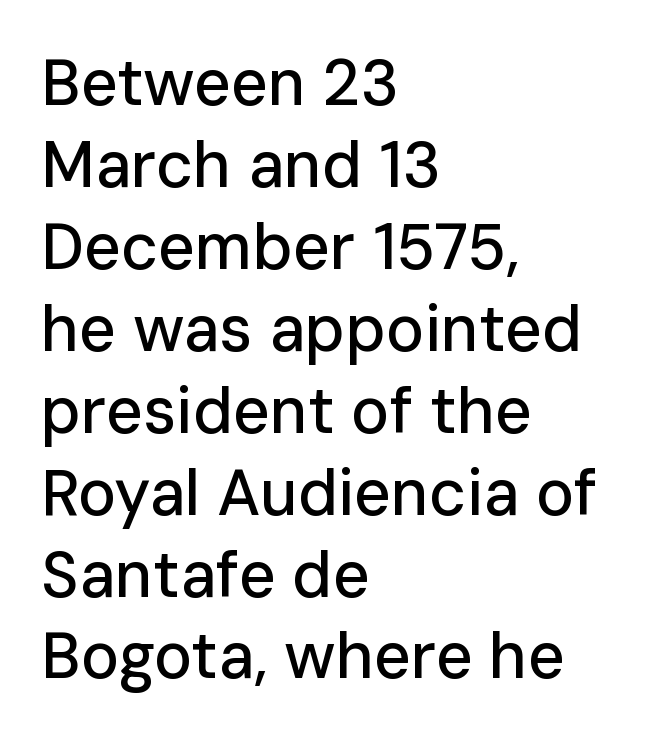
The image shows 64 px sans-serif type, upright; set left-aligned, normal line spacing (1.28x), normal letter spacing, not underlined; low stroke contrast and a medium x-height.
